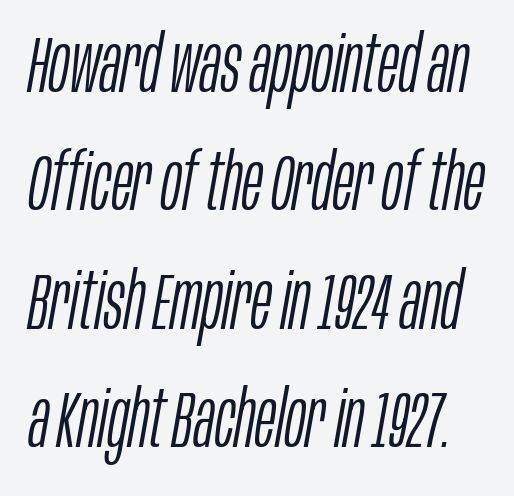
The glyphs look as if they've been sheared to an angle. The letters sit at their default tracking, neither squeezed nor spread. Successive baselines arrive at the customary interval. Think of a printed novel: that variable character pitch is what you see here.
